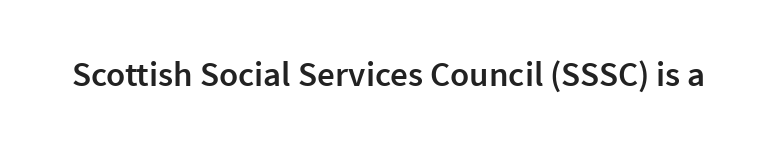
{"serif": "no", "italic": "no", "bold": "semi", "weight": "semibold", "width": "normal", "stroke_contrast": "low", "x_height": "medium", "monospaced": "no", "underline": "no", "letter_spacing": "normal", "letter_spacing_em": 0.0, "glyph_px": 35}
